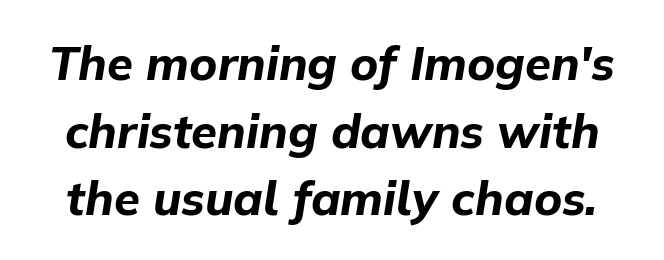
The image shows 47 px bold type, italic (leaning right); set normal line spacing (1.44x), normal letter spacing, not underlined; low stroke contrast and a medium x-height.
